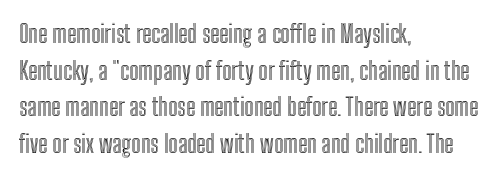
Q: Is the text italic (slanted)? A: No, it is upright.
Q: Is the text underlined? A: No.
Q: How is the paragraph aligned? A: Left-aligned.
Q: Is the spacing between letters normal or unusually wide? A: Normal.
Q: Is the spacing between lines tight, normal or loose? A: Normal.
